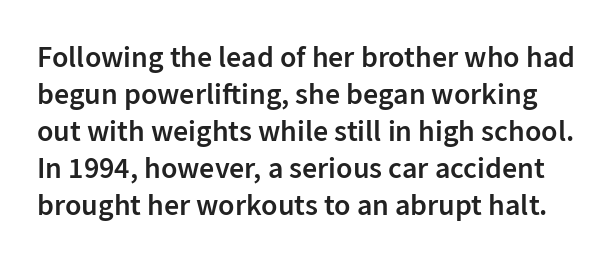
{"serif": "no", "italic": "no", "bold": "semi", "weight": "semibold", "width": "normal", "stroke_contrast": "low", "x_height": "medium", "monospaced": "no", "underline": "no", "line_spacing_ratio": 1.23, "letter_spacing": "normal", "letter_spacing_em": 0.0, "glyph_px": 30}
